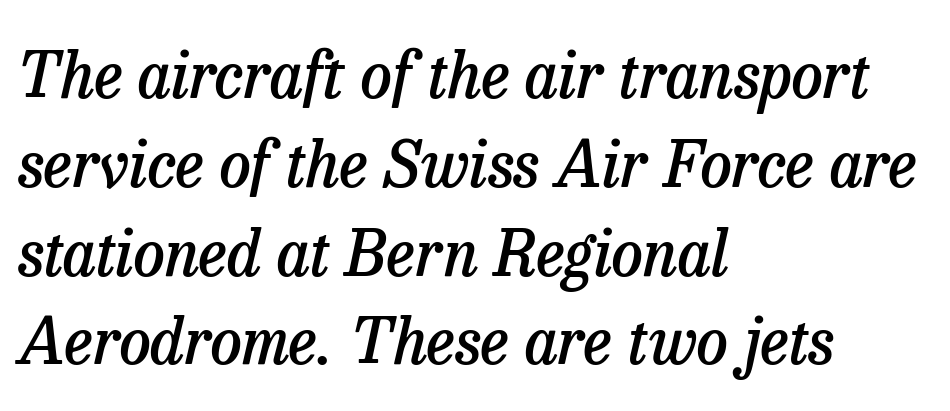
It's the slanting kind of type. Underlining? Definitely not there. If you drew a ruler down the left edge, every line would touch it. Is the type bold? Partly — it's a semibold, heavier than regular but not fully bold. The vertical gap from one line to the next is medium.
